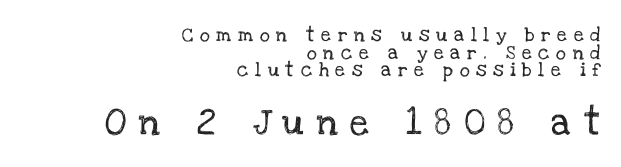
A normal amount of white space separates one row of letters from the next. The passage is arranged like a letterhead date or caption credit — flush right. The passage shown begins with its smaller block and ends with its larger one. The letters stand upright; this is a roman face. Does extra space separate the letters? Yes, quite a lot of it. The space beneath each line is pristine and unruled.
